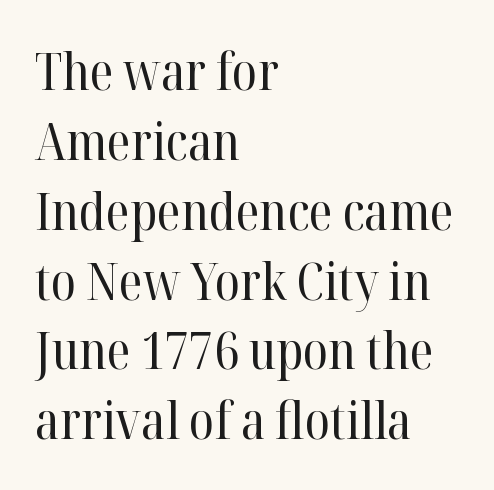
Q: Is the text bold? A: No.
Q: Is the text italic (slanted)? A: No, it is upright.
Q: Is the typeface a serif or a sans-serif typeface? A: Serif.
Q: Is the text underlined? A: No.
Q: How is the paragraph aligned? A: Left-aligned.
Q: Is the spacing between letters normal or unusually wide? A: Normal.
Q: Is the spacing between lines tight, normal or loose? A: Normal.
Q: Width (condensed, normal, or wide)? A: Normal.
Q: Stroke contrast? A: High.
Q: x-height? A: Medium.
Q: Monospaced? A: No.
